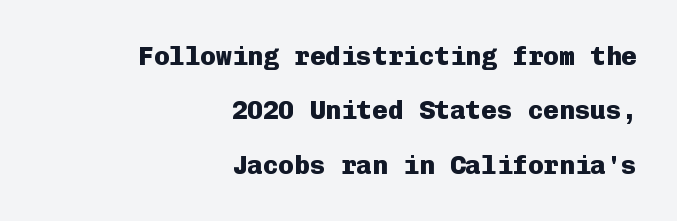
The rendering uses a bold face; every stroke is thick and dark. Underlining? Definitely not there. These lines are set flush right with a ragged left edge. The passage shown stacks its lines with a broad gap. Caption: standard tracking, unaltered. When letters stand straight like this, we call the style roman or upright.
